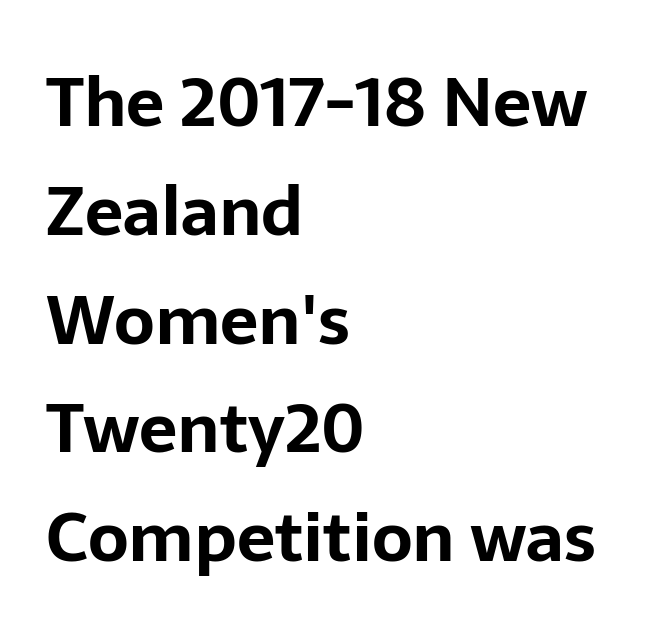
Is there much room between lines? A standard amount, neither cramped nor airy. The type sits square on the baseline with zero lean. Decoration check: the copy has no underline. Compared with an ordinary text face, these strokes are far heavier — a full bold. The gaps between neighbouring characters are ordinary and unremarkable. Each line starts at the same left margin while the right side varies.
